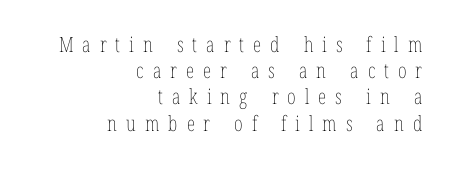
The image shows 21 px text type, upright; set right-aligned, normal line spacing (1.25x), unusually wide letter spacing (+0.43 em), not underlined.
